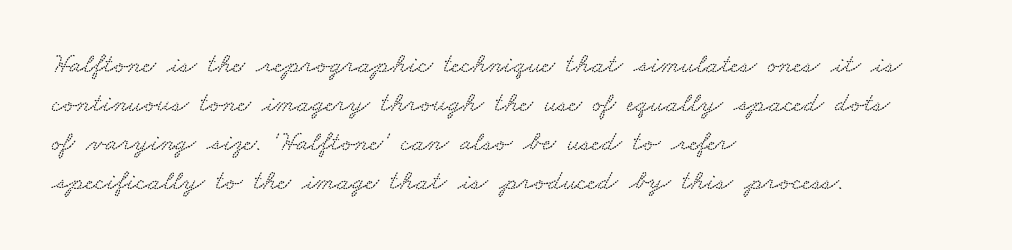
The image shows 28 px wide type; set left-aligned, normal line spacing (1.39x), normal letter spacing, not underlined; low stroke contrast and a small x-height.
